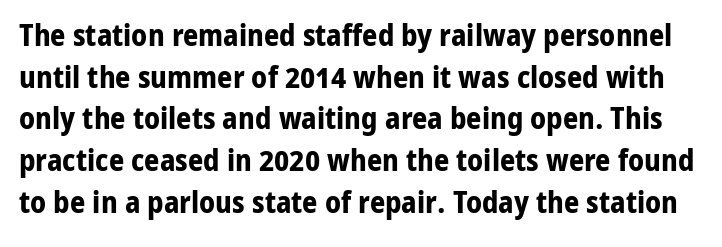
Observe the ordinary spacing: letters are neighbours, not strangers. You could not count columns in this text — the font is proportionally spaced. Notice how thick the strokes are: this is what a full bold looks like. Vertically, the passage feels balanced, rows spaced as you'd expect. The specimen omits any rule beneath the text block's lines. When letters stand straight like this, we call the style roman or upright.
